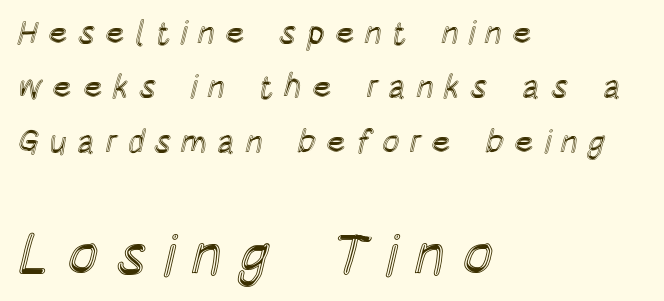
The area under the type is left untouched. The typesetter chose a ragged-right arrangement here. Larger block? The one below; the one above is distinctly smaller. Compared with typical paragraphs, the rows here are spaced about the same. Caption: expanded tracking, letters set apart.
